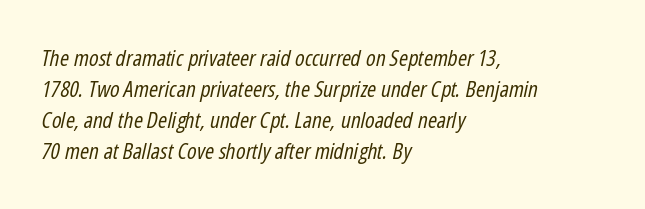
{"italic": "yes", "lean": "right", "slant_degrees": 12, "bold": "no", "underline": "no", "align": "left", "line_spacing": "normal", "line_spacing_ratio": 1.41, "letter_spacing": "normal", "letter_spacing_em": 0.0, "glyph_px": 22}
